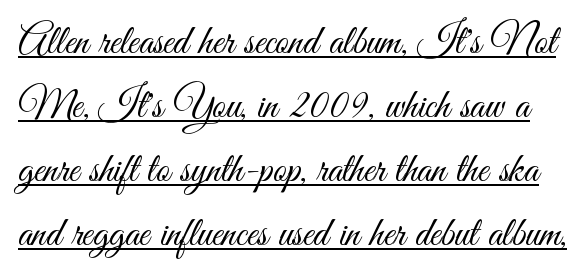
Q: Is the text bold? A: No.
Q: Is the text italic (slanted)? A: Yes.
Q: Is the typeface a serif or a sans-serif typeface? A: Sans-serif.
Q: Is the text underlined? A: Yes.
Q: Is the spacing between letters normal or unusually wide? A: Normal.
Q: Is the spacing between lines tight, normal or loose? A: Normal.
Q: Width (condensed, normal, or wide)? A: Condensed.
Q: Stroke contrast? A: Medium.
Q: x-height? A: Small.
Q: Monospaced? A: No.
